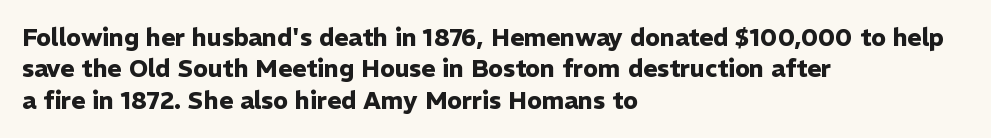
The image shows 24 px bold type, upright; set left-aligned, normal line spacing (1.31x), normal letter spacing, not underlined.
